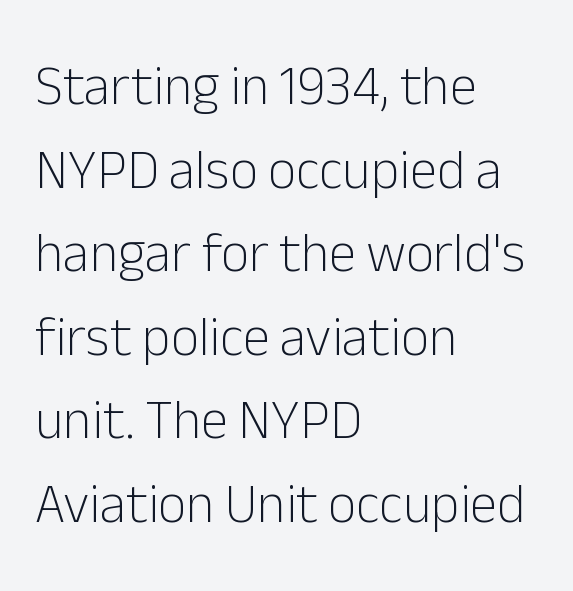
The image shows 55 px light sans-serif type, upright; set left-aligned, normal line spacing (1.52x), normal letter spacing, not underlined; low stroke contrast and a medium x-height.
